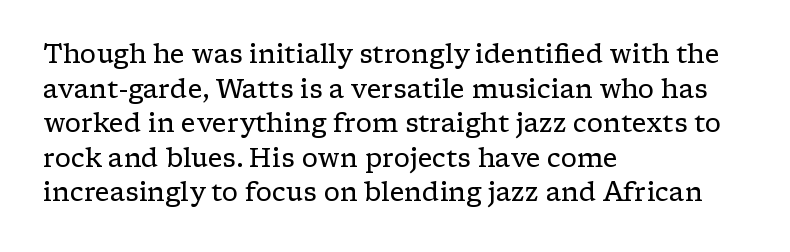
{"italic": "no", "bold": "no", "underline": "no", "align": "left", "line_spacing": "normal", "line_spacing_ratio": 1.33, "letter_spacing": "normal", "letter_spacing_em": 0.0, "glyph_px": 26}
